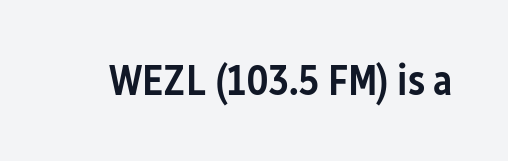
{"serif": "no", "italic": "no", "bold": "semi", "weight": "semibold", "width": "condensed", "stroke_contrast": "low", "x_height": "medium", "monospaced": "no", "underline": "no", "letter_spacing": "normal", "letter_spacing_em": 0.0, "glyph_px": 42}
